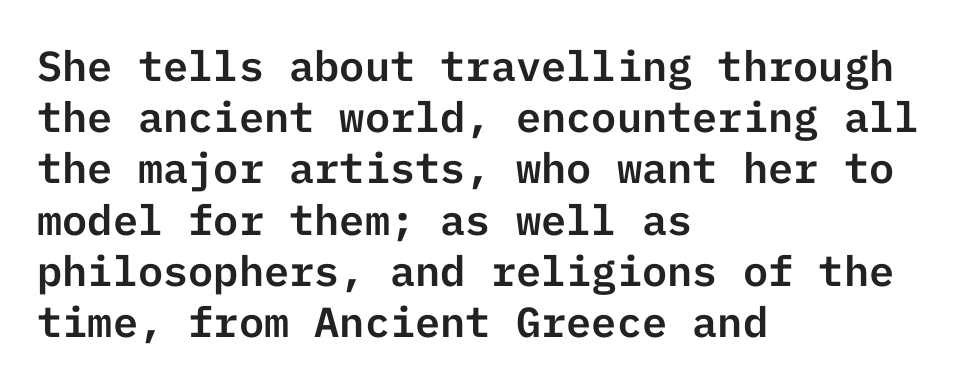
{"serif": "no", "italic": "no", "width": "normal", "stroke_contrast": "low", "x_height": "medium", "underline": "no", "align": "left", "line_spacing_ratio": 1.22, "letter_spacing": "normal", "letter_spacing_em": 0.0, "glyph_px": 42}
